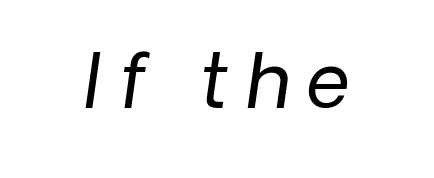
{"serif": "no", "bold": "no", "weight": "regular", "width": "normal", "stroke_contrast": "low", "x_height": "medium", "monospaced": "no", "underline": "no", "letter_spacing": "wide", "letter_spacing_em": 0.23, "glyph_px": 75}
